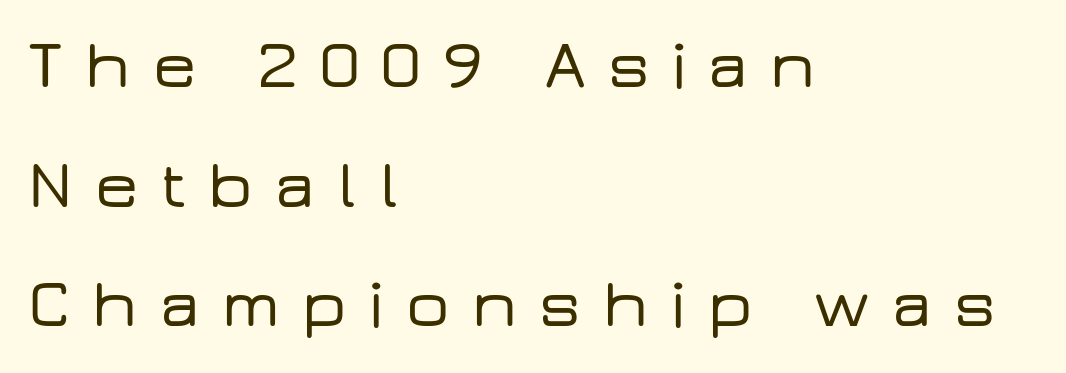
Q: Is the text italic (slanted)? A: No, it is upright.
Q: Is the typeface a serif or a sans-serif typeface? A: Sans-serif.
Q: Is the text underlined? A: No.
Q: How is the paragraph aligned? A: Left-aligned.
Q: Is the spacing between letters normal or unusually wide? A: Unusually wide.
Q: Width (condensed, normal, or wide)? A: Wide.
Q: Stroke contrast? A: Low.
Q: x-height? A: Medium.
Q: Monospaced? A: No.
